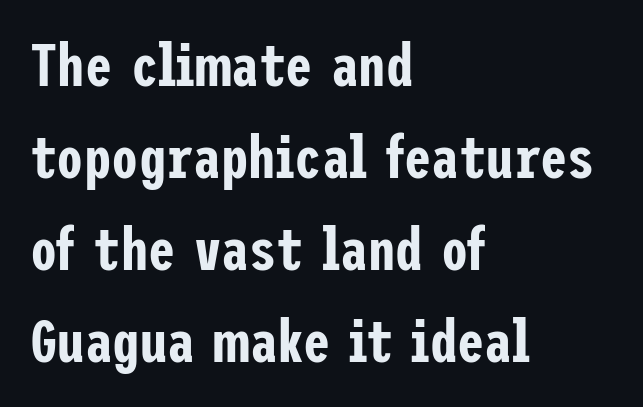
{"serif": "no", "italic": "no", "width": "condensed", "stroke_contrast": "low", "x_height": "medium", "underline": "no", "align": "left", "line_spacing": "normal", "line_spacing_ratio": 1.51, "letter_spacing": "normal", "letter_spacing_em": 0.0, "glyph_px": 61}
